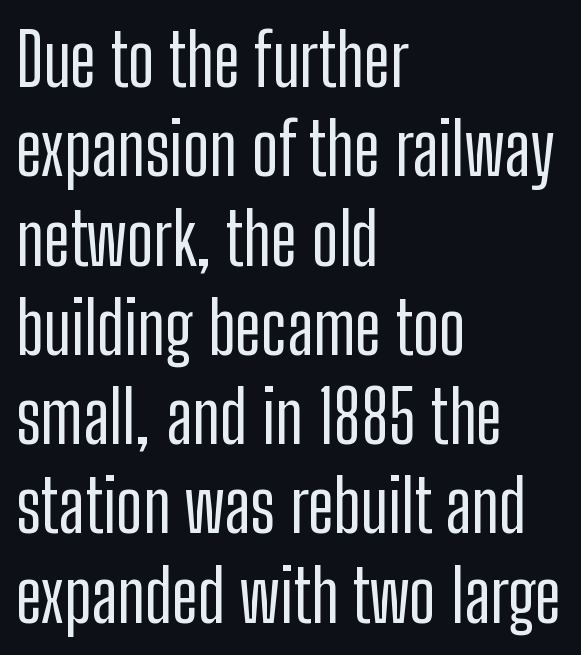
{"serif": "no", "italic": "no", "width": "condensed", "stroke_contrast": "low", "x_height": "medium", "monospaced": "no", "underline": "no", "align": "left", "line_spacing_ratio": 1.24, "letter_spacing": "normal", "letter_spacing_em": 0.0, "glyph_px": 72}
